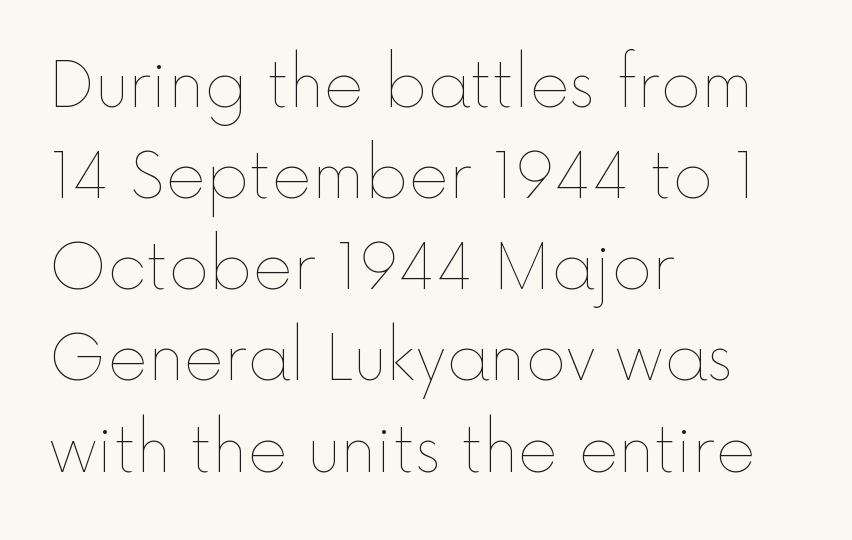
{"italic": "no", "bold": "no", "weight": "thin", "width": "normal", "x_height": "medium", "monospaced": "no", "underline": "no", "align": "left", "line_spacing": "normal", "line_spacing_ratio": 1.47, "letter_spacing": "normal", "letter_spacing_em": 0.0, "glyph_px": 62}
